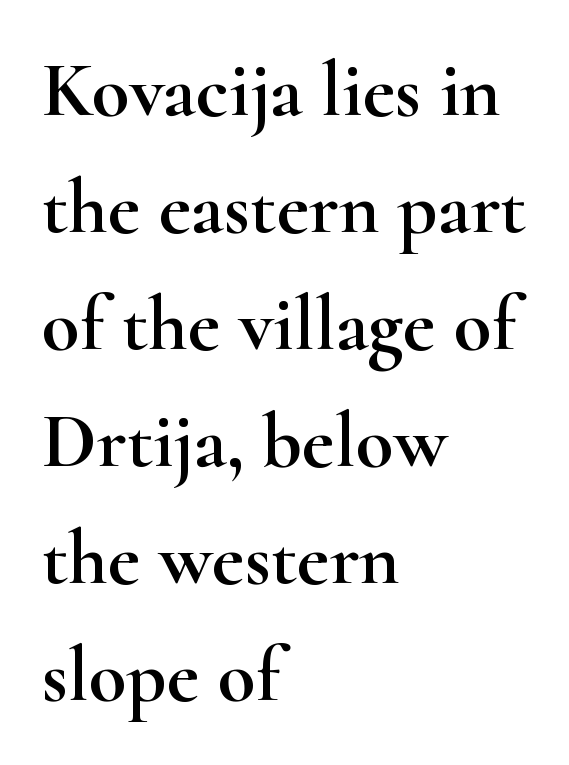
Q: Is the text italic (slanted)? A: No, it is upright.
Q: Is the typeface a serif or a sans-serif typeface? A: Serif.
Q: Is the text underlined? A: No.
Q: How is the paragraph aligned? A: Left-aligned.
Q: Is the spacing between letters normal or unusually wide? A: Normal.
Q: Is the spacing between lines tight, normal or loose? A: Normal.
Q: Width (condensed, normal, or wide)? A: Wide.
Q: Stroke contrast? A: High.
Q: x-height? A: Small.
Q: Monospaced? A: No.
